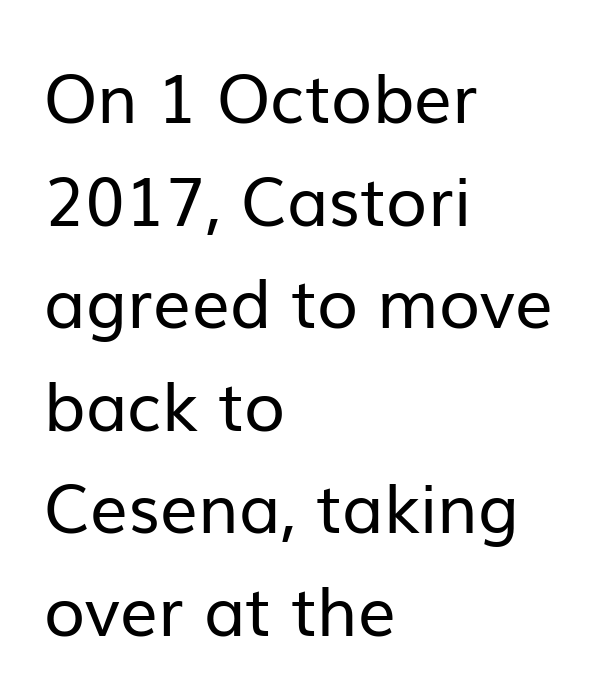
{"serif": "no", "italic": "no", "bold": "no", "weight": "regular", "width": "normal", "stroke_contrast": "low", "x_height": "medium", "monospaced": "no", "underline": "no", "align": "left", "line_spacing": "normal", "line_spacing_ratio": 1.53, "letter_spacing": "normal", "letter_spacing_em": 0.0, "glyph_px": 67}
